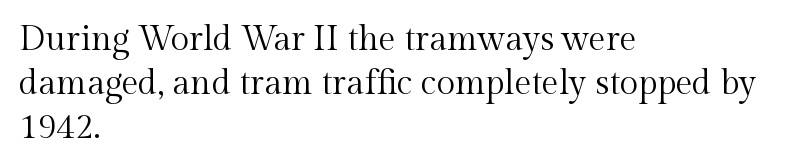
Q: Is the text bold? A: No.
Q: Is the text italic (slanted)? A: No, it is upright.
Q: Is the typeface a serif or a sans-serif typeface? A: Serif.
Q: Is the text underlined? A: No.
Q: How is the paragraph aligned? A: Left-aligned.
Q: Is the spacing between letters normal or unusually wide? A: Normal.
Q: Is the spacing between lines tight, normal or loose? A: Normal.
Q: Width (condensed, normal, or wide)? A: Normal.
Q: x-height? A: Medium.
Q: Monospaced? A: No.
